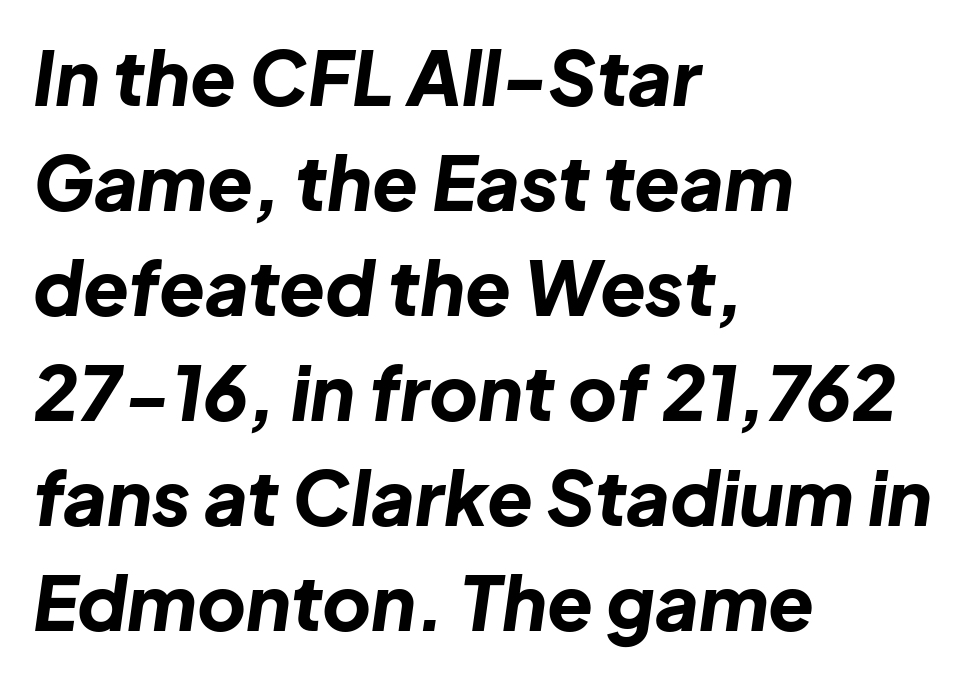
Q: Is the text bold? A: Yes.
Q: Is the text italic (slanted)? A: Yes, it leans right by about 8 degrees.
Q: Is the text underlined? A: No.
Q: How is the paragraph aligned? A: Left-aligned.
Q: Is the spacing between letters normal or unusually wide? A: Normal.
Q: Is the spacing between lines tight, normal or loose? A: Normal.
Q: Width (condensed, normal, or wide)? A: Normal.
Q: Stroke contrast? A: Low.
Q: x-height? A: Medium.
Q: Monospaced? A: No.
